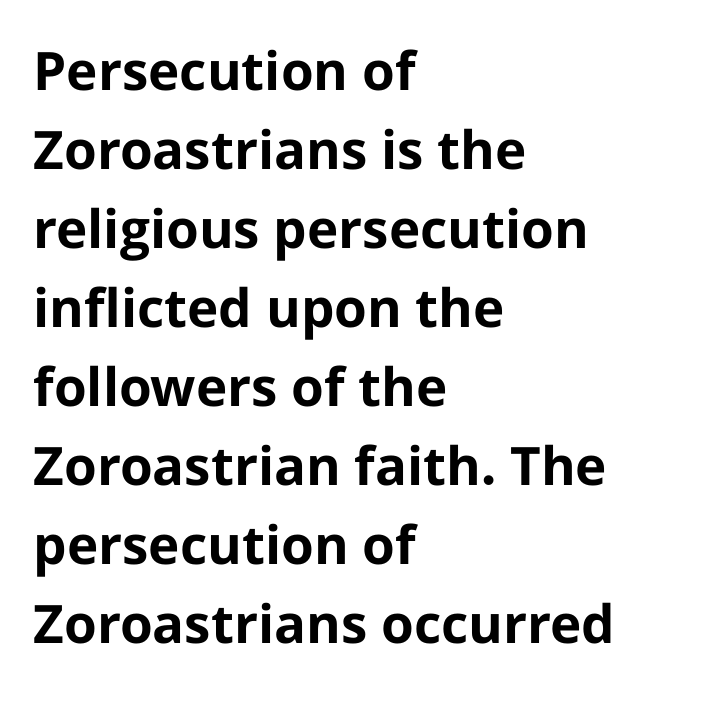
Q: Is the text bold? A: Yes.
Q: Is the text italic (slanted)? A: No, it is upright.
Q: Is the typeface a serif or a sans-serif typeface? A: Sans-serif.
Q: Is the text underlined? A: No.
Q: How is the paragraph aligned? A: Left-aligned.
Q: Is the spacing between letters normal or unusually wide? A: Normal.
Q: Is the spacing between lines tight, normal or loose? A: Normal.
Q: Width (condensed, normal, or wide)? A: Normal.
Q: Stroke contrast? A: Low.
Q: x-height? A: Medium.
Q: Monospaced? A: No.
